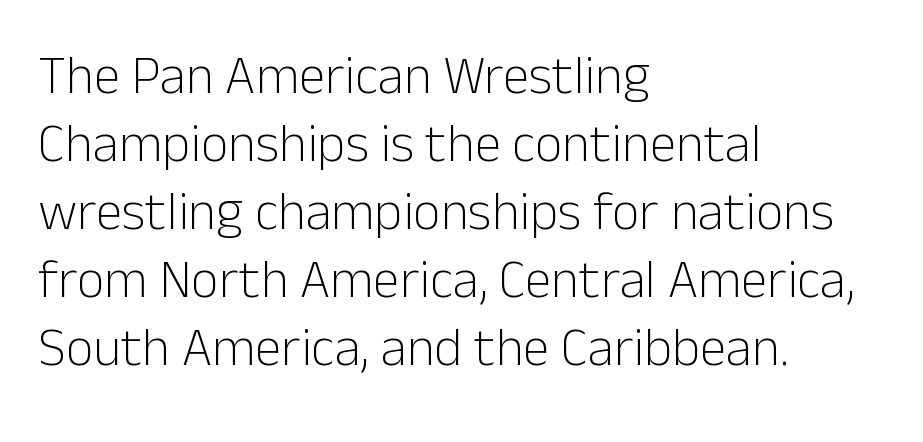
The image shows 54 px light sans-serif type, upright; set left-aligned, normal line spacing (1.26x), normal letter spacing, not underlined; low stroke contrast and a medium x-height.
